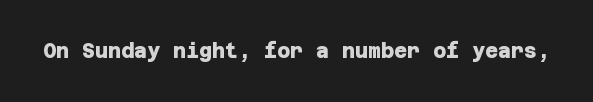
The image shows 20 px bold type; set normal letter spacing, not underlined.
